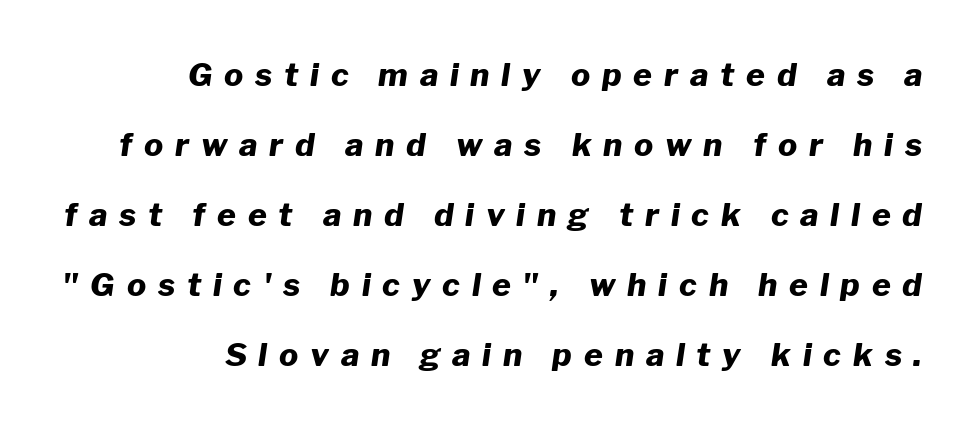
The image shows 32 px heavy type, italic (leaning right); set right-aligned, loose line spacing (2.19x), unusually wide letter spacing (+0.37 em), not underlined; low stroke contrast and a medium x-height.
